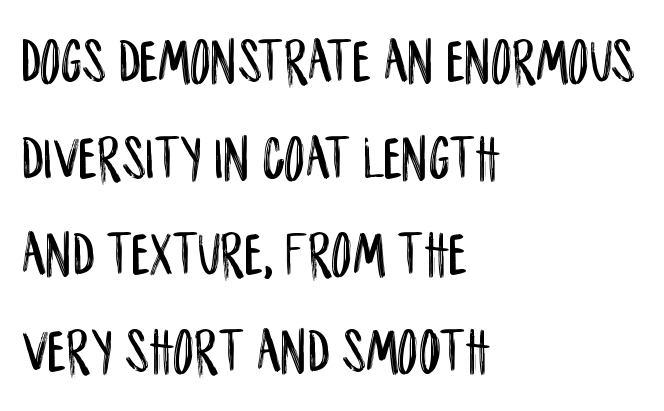
Does the type have serifs? No, each stem ends abruptly. Where is the straight margin? On the left. The passage shown is typed in a proportional face where columns would drift. The lettering holds an erect, upright posture throughout. Leading: standard.
